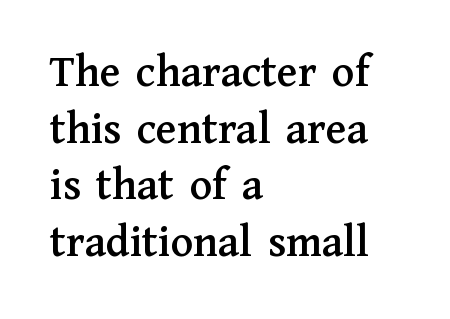
Q: Is the text italic (slanted)? A: No, it is upright.
Q: Is the typeface a serif or a sans-serif typeface? A: Serif.
Q: Is the text underlined? A: No.
Q: How is the paragraph aligned? A: Left-aligned.
Q: Is the spacing between letters normal or unusually wide? A: Normal.
Q: Width (condensed, normal, or wide)? A: Normal.
Q: Stroke contrast? A: Medium.
Q: x-height? A: Medium.
Q: Monospaced? A: No.
